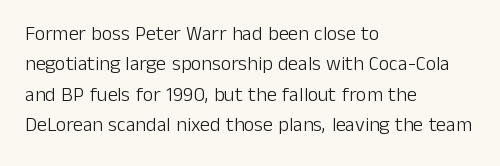
Q: Is the text bold? A: No.
Q: Is the text italic (slanted)? A: No, it is upright.
Q: Is the text underlined? A: No.
Q: How is the paragraph aligned? A: Left-aligned.
Q: Is the spacing between letters normal or unusually wide? A: Normal.
Q: Is the spacing between lines tight, normal or loose? A: Normal.
